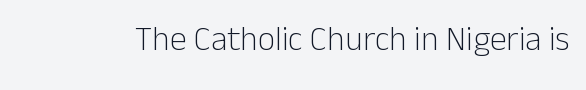
The image shows 34 px light sans-serif type, upright; set normal letter spacing, not underlined; low stroke contrast and a medium x-height.
